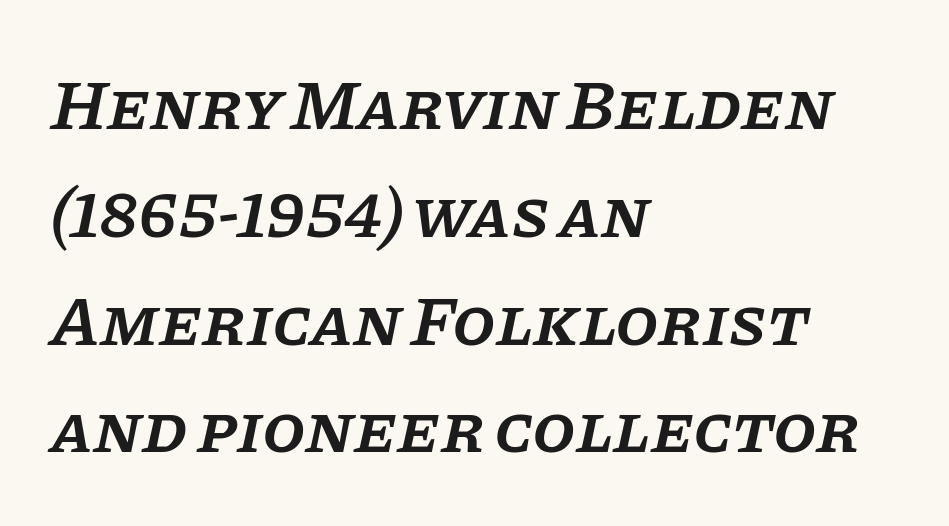
The image shows 70 px semibold serif type, italic (leaning right); set left-aligned, normal line spacing (1.54x), normal letter spacing, not underlined; low stroke contrast and a large x-height.
